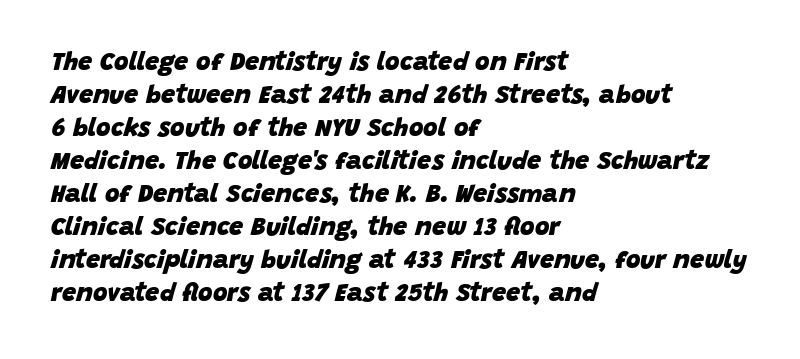
Q: Is the text bold? A: Yes.
Q: Is the text italic (slanted)? A: Yes, it leans right by about 15 degrees.
Q: Is the text underlined? A: No.
Q: How is the paragraph aligned? A: Left-aligned.
Q: Is the spacing between letters normal or unusually wide? A: Normal.
Q: Is the spacing between lines tight, normal or loose? A: Normal.
